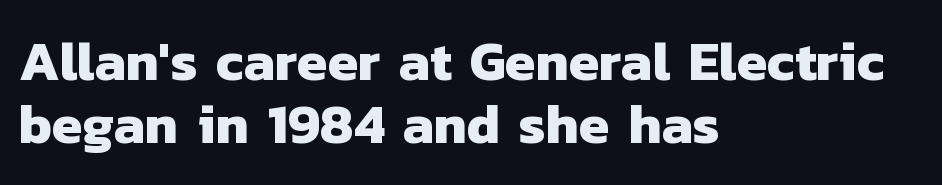
Q: Is the text bold? A: Yes.
Q: Is the typeface a serif or a sans-serif typeface? A: Sans-serif.
Q: Is the text underlined? A: No.
Q: How is the paragraph aligned? A: Left-aligned.
Q: Is the spacing between letters normal or unusually wide? A: Normal.
Q: Is the spacing between lines tight, normal or loose? A: Tight.
Q: Width (condensed, normal, or wide)? A: Normal.
Q: Stroke contrast? A: Low.
Q: x-height? A: Medium.
Q: Monospaced? A: No.
